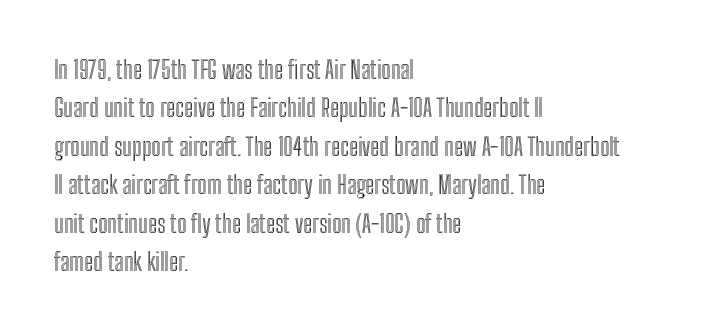
Q: Is the text italic (slanted)? A: No, it is upright.
Q: Is the text underlined? A: No.
Q: How is the paragraph aligned? A: Left-aligned.
Q: Is the spacing between letters normal or unusually wide? A: Normal.
Q: Is the spacing between lines tight, normal or loose? A: Normal.
